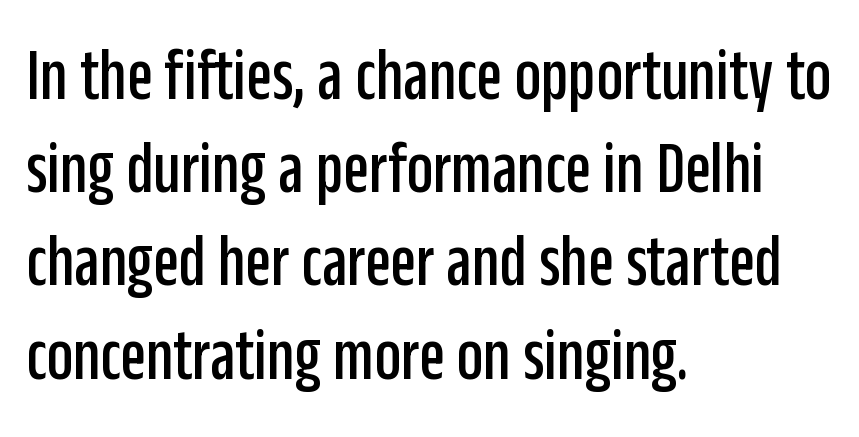
{"serif": "no", "italic": "no", "width": "condensed", "stroke_contrast": "low", "x_height": "large", "monospaced": "no", "underline": "no", "align": "left", "line_spacing": "normal", "line_spacing_ratio": 1.26, "letter_spacing": "normal", "letter_spacing_em": 0.0, "glyph_px": 74}
